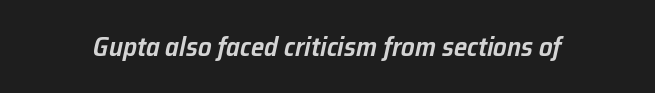
Q: Is the text bold? A: Semi-bold.
Q: Is the text italic (slanted)? A: Yes, it leans right by about 12 degrees.
Q: Is the text underlined? A: No.
Q: Is the spacing between letters normal or unusually wide? A: Normal.
